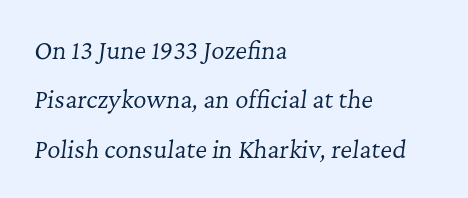
The font sits on the lighter half of the weight spectrum, regular included. A clean baseline with only descenders dipping below it. The text block is weighted toward the left margin, trailing off unevenly rightward. The lines are spread far apart with generous leading.
